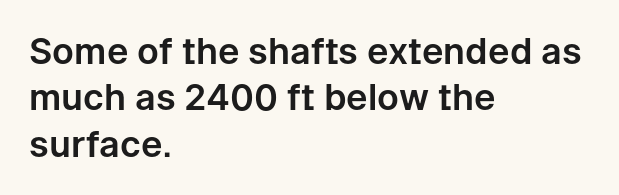
Q: Is the text italic (slanted)? A: No, it is upright.
Q: Is the typeface a serif or a sans-serif typeface? A: Sans-serif.
Q: Is the text underlined? A: No.
Q: How is the paragraph aligned? A: Left-aligned.
Q: Is the spacing between letters normal or unusually wide? A: Normal.
Q: Is the spacing between lines tight, normal or loose? A: Normal.
Q: Width (condensed, normal, or wide)? A: Normal.
Q: Stroke contrast? A: Low.
Q: x-height? A: Medium.
Q: Monospaced? A: No.
